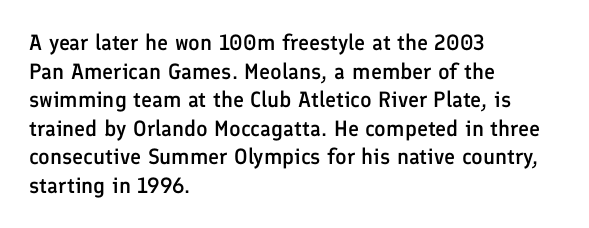
The image shows 22 px text type, upright; set left-aligned, normal line spacing (1.3x), normal letter spacing, not underlined.
